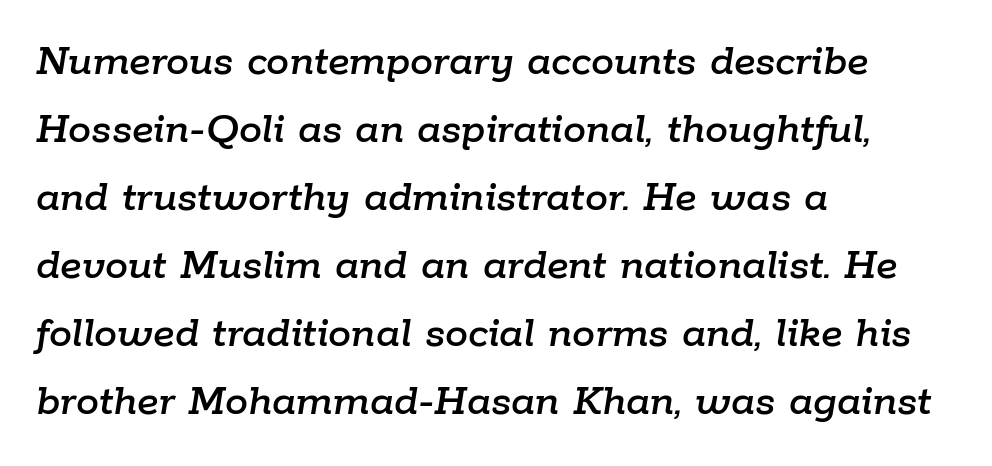
The image shows 46 px text type, italic (leaning right); set left-aligned, normal line spacing (1.48x), normal letter spacing, not underlined; low stroke contrast and a medium x-height.
